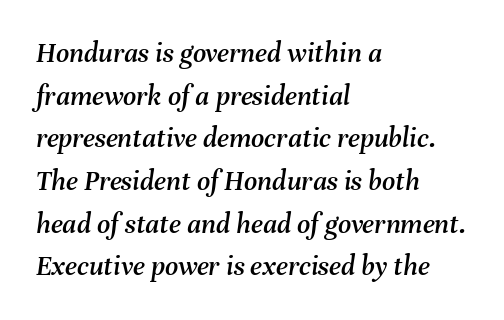
The image shows 29 px text type, italic (leaning right); set left-aligned, normal line spacing (1.47x), normal letter spacing, not underlined; medium stroke contrast and a medium x-height.
